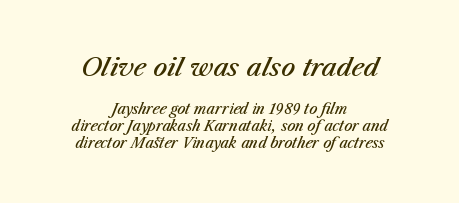
The rendering uses a semibold face; strokes are thickened but not to full bold. Top chunk: large. Bottom chunk: small. The foot of each line stays bare and open. A typesetter would call this zero additional tracking. Characters are canted at an angle relative to the baseline's perpendicular. Line starts and ends both wander, symmetrically.
